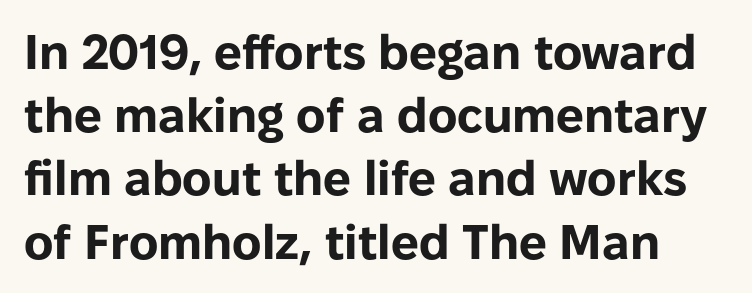
Q: Is the text bold? A: Yes.
Q: Is the text italic (slanted)? A: No, it is upright.
Q: Is the typeface a serif or a sans-serif typeface? A: Sans-serif.
Q: Is the text underlined? A: No.
Q: Is the spacing between letters normal or unusually wide? A: Normal.
Q: Is the spacing between lines tight, normal or loose? A: Normal.
Q: Width (condensed, normal, or wide)? A: Normal.
Q: Stroke contrast? A: Low.
Q: x-height? A: Medium.
Q: Monospaced? A: No.
